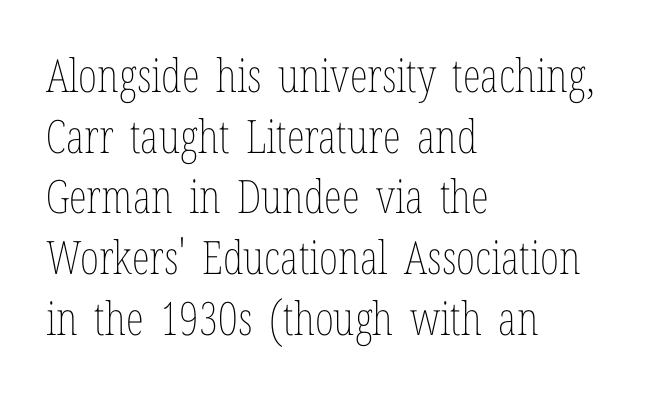
Q: Is the text bold? A: No.
Q: Is the text italic (slanted)? A: No, it is upright.
Q: Is the text underlined? A: No.
Q: How is the paragraph aligned? A: Left-aligned.
Q: Is the spacing between letters normal or unusually wide? A: Normal.
Q: Is the spacing between lines tight, normal or loose? A: Normal.
Q: Width (condensed, normal, or wide)? A: Condensed.
Q: Stroke contrast? A: Low.
Q: x-height? A: Medium.
Q: Monospaced? A: No.
